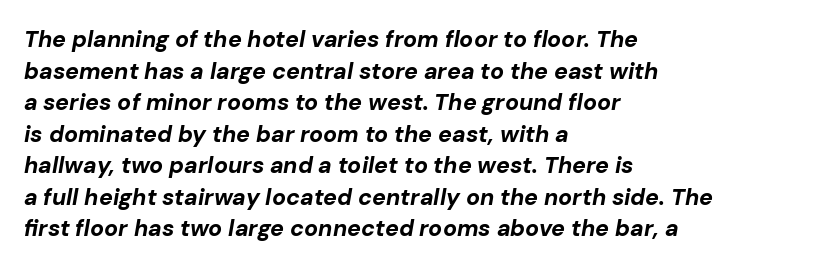
Summary of vertical rhythm: regular, with standard interline spacing. A student would call this left alignment; a typographer would say flush left, rag right. The rendering keeps characters at their native spacing. Designer's note — italics engaged.
